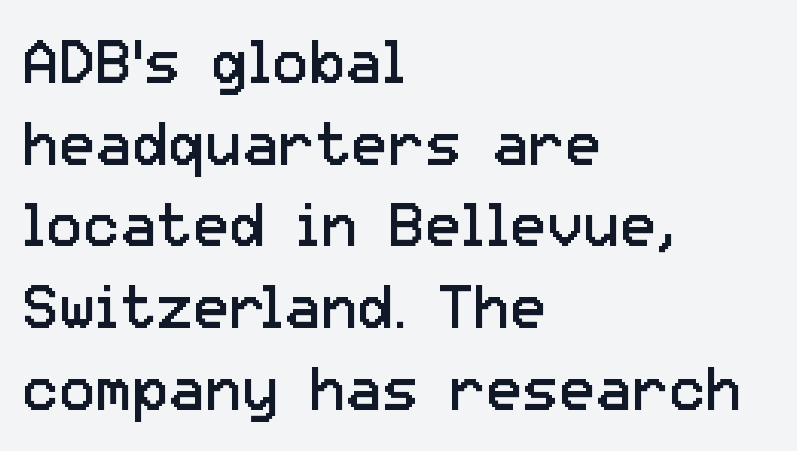
The image shows 61 px regular-weight sans-serif type, upright; set left-aligned, normal line spacing (1.34x), normal letter spacing, not underlined; low stroke contrast and a medium x-height.
